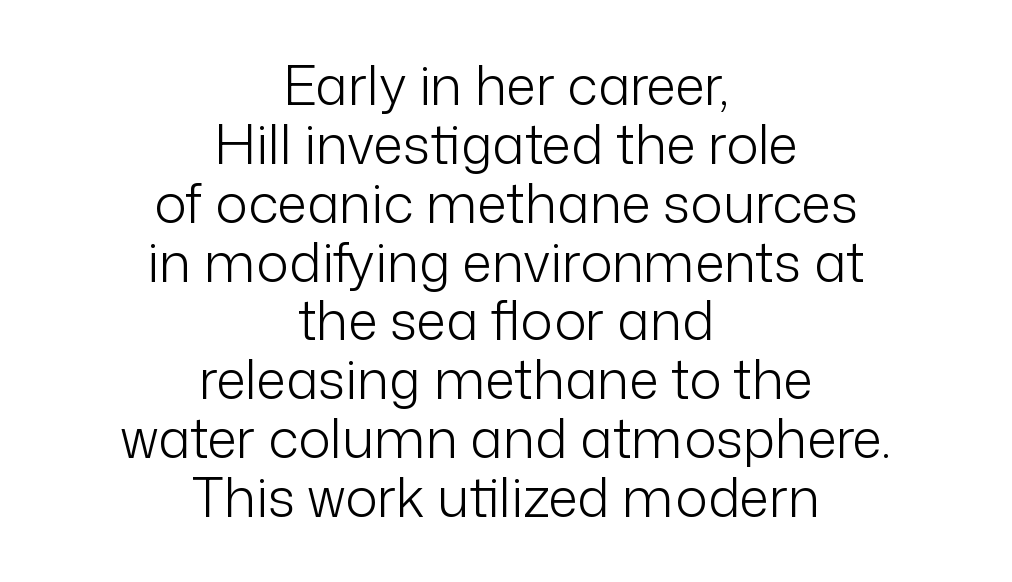
The rendering uses natural spacing where letterforms have individual widths. The foot of each line stays bare and open. The line texture is even and compact thanks to regular tracking. Regarding leading, the lines here are crowded together.
